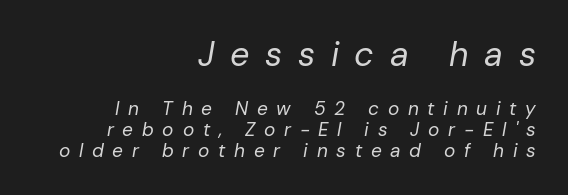
{"italic": "yes", "lean": "right", "slant_degrees": 10, "bold": "no", "weight": "regular", "width": "normal", "stroke_contrast": "low", "x_height": "medium", "monospaced": "no", "underline": "no", "align": "right", "line_spacing": "tight", "line_spacing_ratio": 1.09, "letter_spacing": "wide", "letter_spacing_em": 0.46, "larger_block": "first", "size_ratio": 1.79, "glyph_px": 34}
